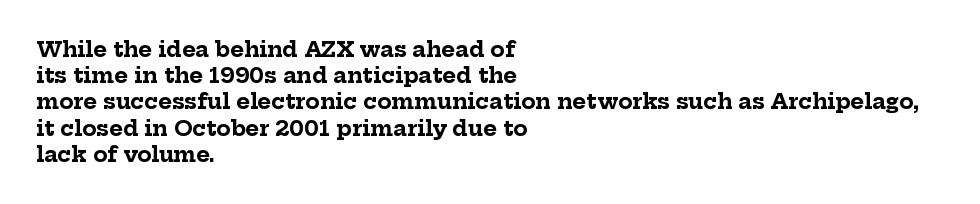
Q: Is the text bold? A: Yes.
Q: Is the text italic (slanted)? A: No, it is upright.
Q: Is the text underlined? A: No.
Q: How is the paragraph aligned? A: Left-aligned.
Q: Is the spacing between letters normal or unusually wide? A: Normal.
Q: Is the spacing between lines tight, normal or loose? A: Normal.
